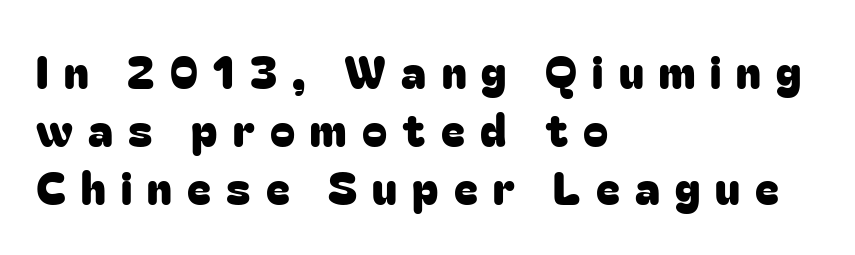
Does the copy run flush right? No — it runs flush left. Proportional: the letters do not fall into vertical columns. Examine the stroke ends and you'll find no serifs. The tracking reads as deliberately expanded to a designer's eye. Quick note: underline off. Leading: standard.
